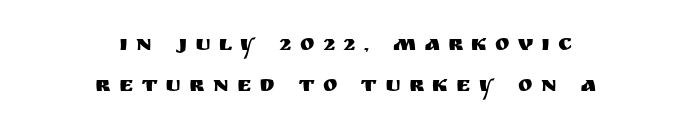
{"italic": "no", "underline": "no", "align": "center", "line_spacing_ratio": 1.87, "letter_spacing": "wide", "letter_spacing_em": 0.37, "glyph_px": 22}
